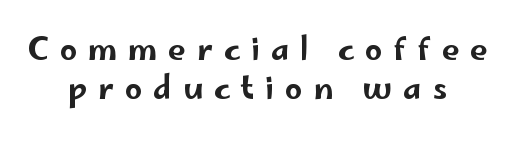
Q: Is the text italic (slanted)? A: No, it is upright.
Q: Is the typeface a serif or a sans-serif typeface? A: Sans-serif.
Q: Is the text underlined? A: No.
Q: How is the paragraph aligned? A: Centered.
Q: Is the spacing between letters normal or unusually wide? A: Unusually wide.
Q: Is the spacing between lines tight, normal or loose? A: Normal.
Q: Width (condensed, normal, or wide)? A: Wide.
Q: Stroke contrast? A: Low.
Q: x-height? A: Small.
Q: Monospaced? A: No.
